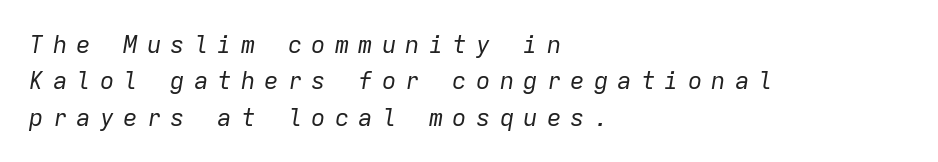
The image shows 24 px text type, italic (leaning right); set left-aligned, normal line spacing (1.52x), unusually wide letter spacing (+0.38 em), not underlined.
